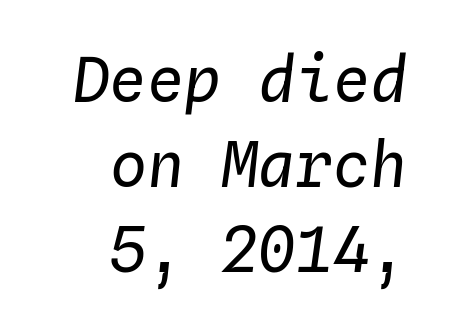
The image shows 62 px regular-weight type, italic (leaning right), monospaced; set right-aligned, normal line spacing (1.37x), normal letter spacing, not underlined; low stroke contrast and a medium x-height.
